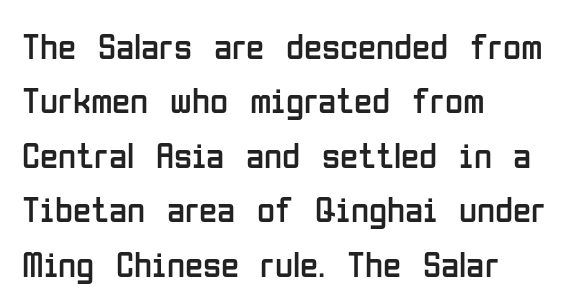
Baseline-to-baseline distance is the conventional proportion of letter height. Underlining? Definitely not there. In terms of letterform style, serifs are entirely absent. One-word summary of the alignment: left. The lettering stays uniformly vertical, giving the passage a roman look.
